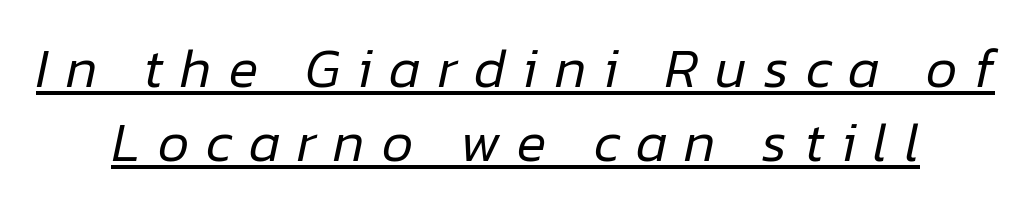
Q: Is the text bold? A: No.
Q: Is the text italic (slanted)? A: Yes, it leans right by about 12 degrees.
Q: Is the text underlined? A: Yes.
Q: Is the spacing between letters normal or unusually wide? A: Unusually wide.
Q: Is the spacing between lines tight, normal or loose? A: Normal.
Q: Width (condensed, normal, or wide)? A: Normal.
Q: Stroke contrast? A: Low.
Q: x-height? A: Medium.
Q: Monospaced? A: No.
